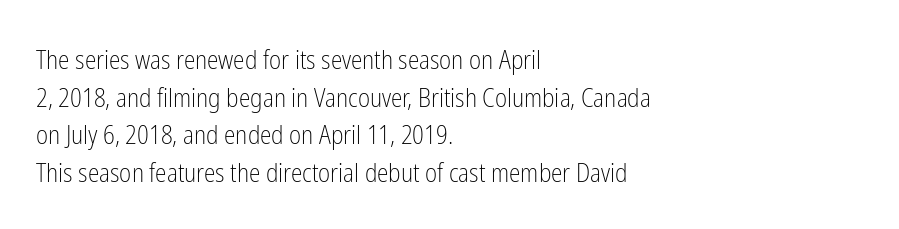
{"italic": "no", "bold": "no", "underline": "no", "align": "left", "line_spacing": "normal", "line_spacing_ratio": 1.45, "letter_spacing": "normal", "letter_spacing_em": 0.0, "glyph_px": 26}
